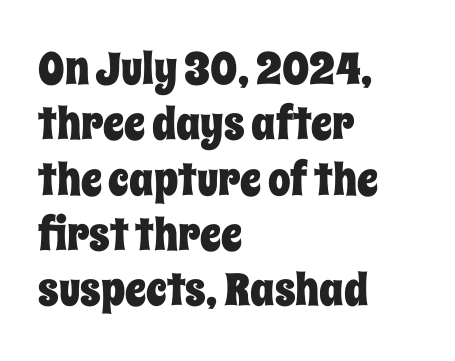
The typography opts for an upright posture over an oblique one. These lines stack with their left ends in a neat column. Nobody touched the tracking dial on this one. These lines are rendered in a variable-pitch font. Quick note: underline off.
